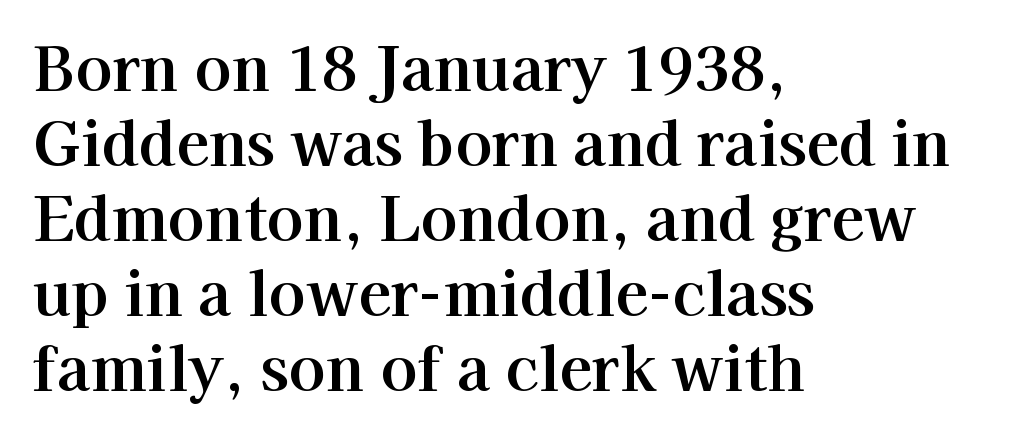
Varying glyph widths throughout — classic text-font behaviour. This rendering leaves character spacing at its baseline value. Notice how the stems are strictly vertical — no italics here. Line beginnings align vertically; line endings do not. The space beneath each line is pristine and unruled.
